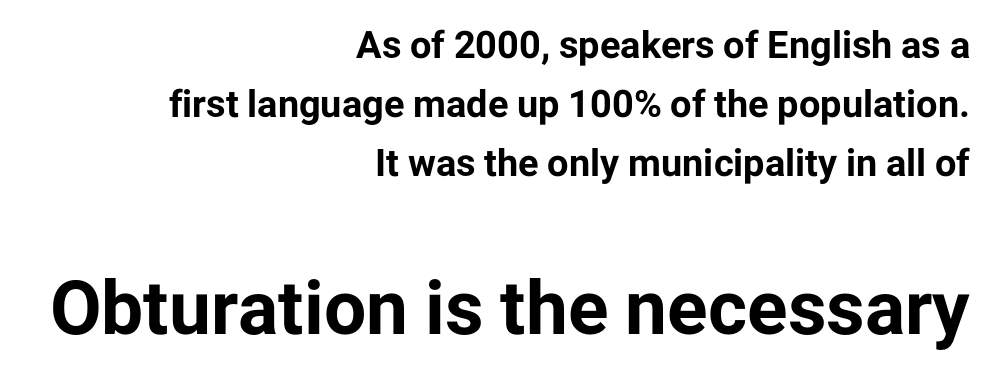
The image shows 75 px bold sans-serif type, upright; set right-aligned, normal line spacing (1.55x), normal letter spacing, not underlined; the second (bottom) block is 1.97x larger; low stroke contrast and a medium x-height.
